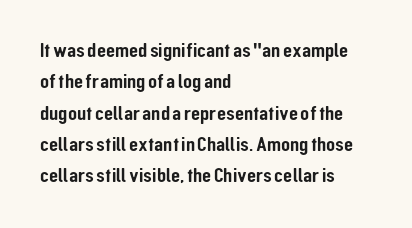
The compositor pushed each line to the left boundary. The designer left line spacing at the default. The rendering keeps characters at their native spacing. No italicization has been applied; the sample stays upright. Clear beneath every line of the passage.
